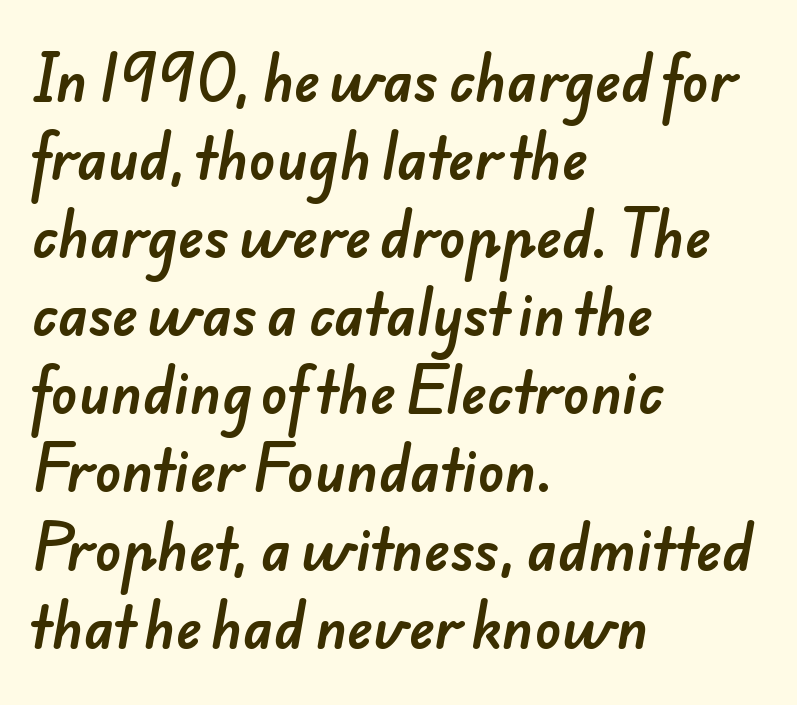
Q: Is the typeface a serif or a sans-serif typeface? A: Sans-serif.
Q: Is the text underlined? A: No.
Q: How is the paragraph aligned? A: Left-aligned.
Q: Is the spacing between letters normal or unusually wide? A: Normal.
Q: Is the spacing between lines tight, normal or loose? A: Normal.
Q: Width (condensed, normal, or wide)? A: Normal.
Q: Stroke contrast? A: Low.
Q: x-height? A: Small.
Q: Monospaced? A: No.
